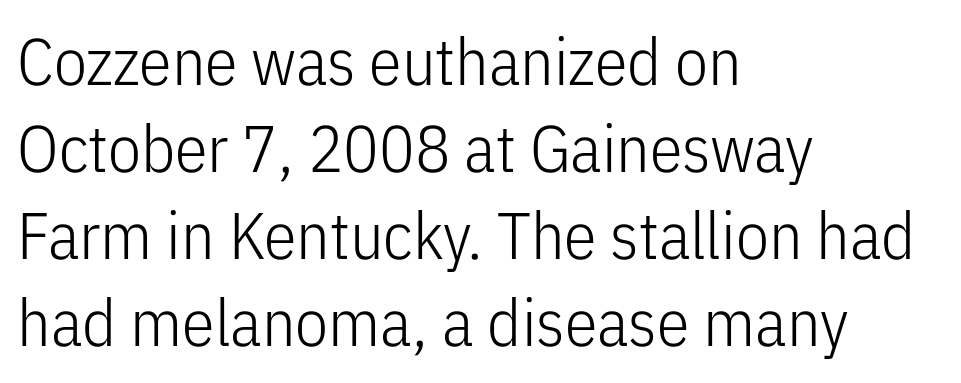
{"serif": "no", "italic": "no", "bold": "no", "weight": "light", "width": "condensed", "stroke_contrast": "low", "x_height": "medium", "monospaced": "no", "underline": "no", "align": "left", "line_spacing": "normal", "line_spacing_ratio": 1.32, "letter_spacing": "normal", "letter_spacing_em": 0.0, "glyph_px": 66}
